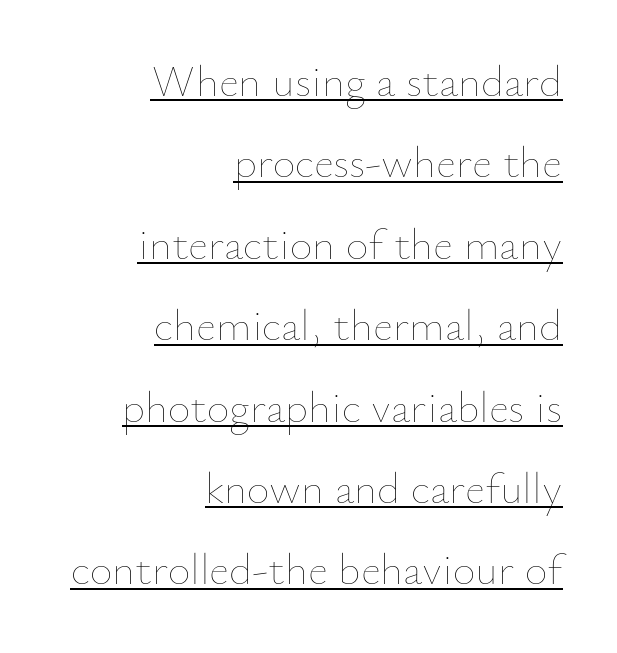
Q: Is the text bold? A: No.
Q: Is the text italic (slanted)? A: No, it is upright.
Q: Is the text underlined? A: Yes.
Q: How is the paragraph aligned? A: Right-aligned.
Q: Is the spacing between letters normal or unusually wide? A: Normal.
Q: Width (condensed, normal, or wide)? A: Normal.
Q: Stroke contrast? A: Low.
Q: x-height? A: Small.
Q: Monospaced? A: No.
